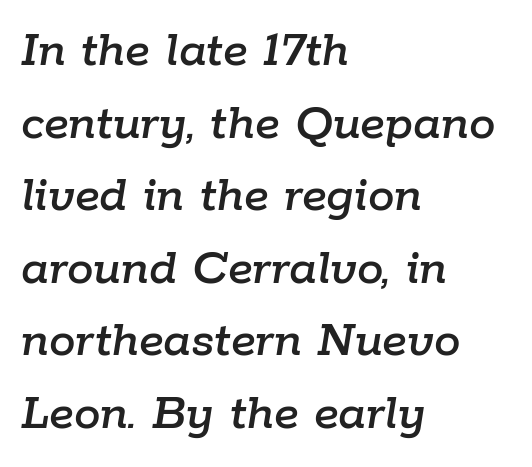
The specimen omits any rule beneath the text block's lines. Reading down the column, the eye jumps a familiar distance to each next line. A student would call this left alignment; a typographer would say flush left, rag right. You could call the tracking neutral — neither tight nor loose. Does the lettering tilt? It does — this is italic.
